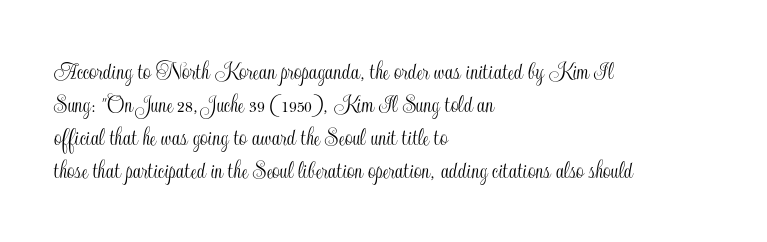
The image shows 27 px text type; set left-aligned, line spacing 1.22x, normal letter spacing, not underlined.
